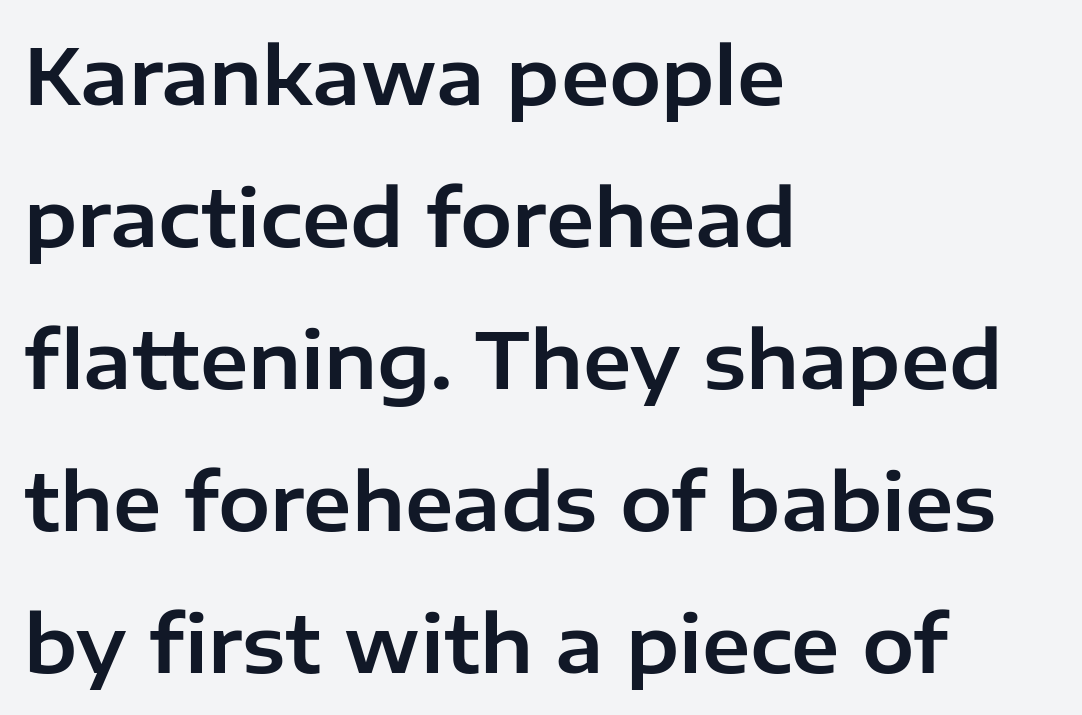
Do the letters lean? They stand straight. The string is rendered with underlining switched off. Between one letter and the next there's only the usual sliver of space. These lines are rendered in a variable-pitch font. Are there feet on the stems? There aren't — it's a sans.
